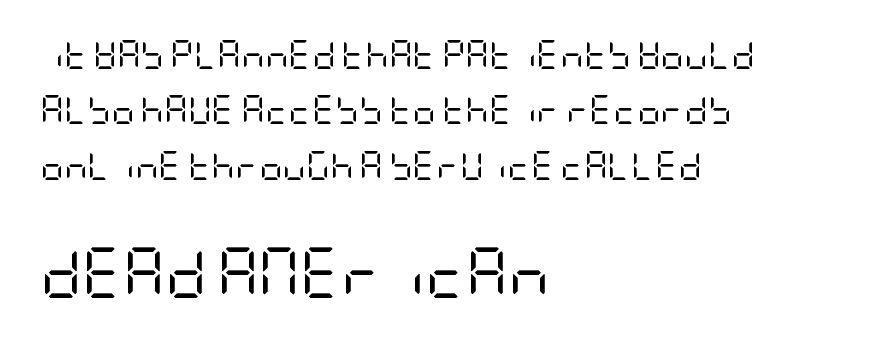
{"serif": "no", "italic": "no", "bold": "no", "weight": "regular", "width": "condensed", "stroke_contrast": "low", "x_height": "large", "underline": "no", "align": "left", "line_spacing": "loose", "line_spacing_ratio": 1.91, "letter_spacing": "normal", "letter_spacing_em": 0.0, "larger_block": "second", "size_ratio": 1.76, "glyph_px": 51}
